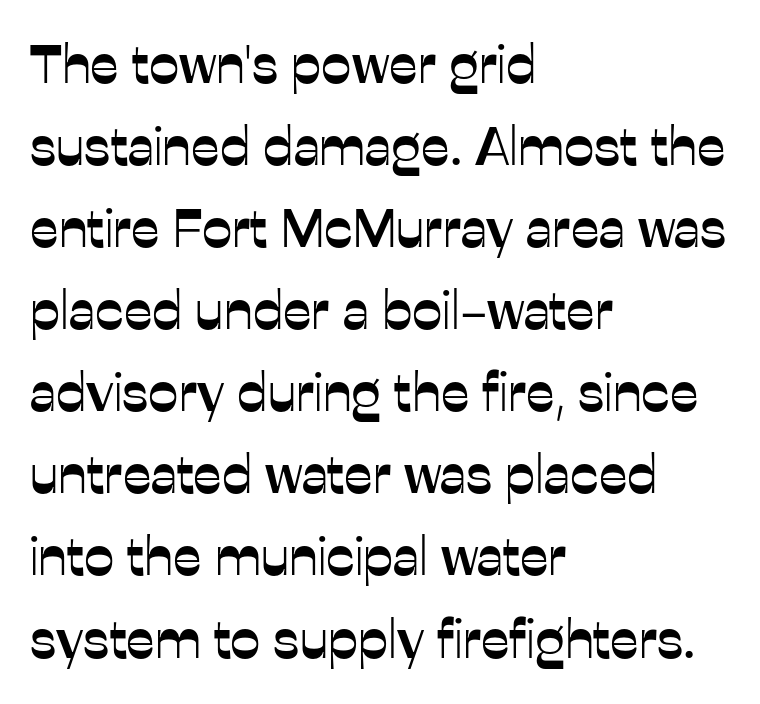
{"serif": "no", "italic": "no", "width": "normal", "stroke_contrast": "low", "x_height": "medium", "monospaced": "no", "underline": "no", "align": "left", "line_spacing": "normal", "line_spacing_ratio": 1.52, "letter_spacing": "normal", "letter_spacing_em": 0.0, "glyph_px": 54}
